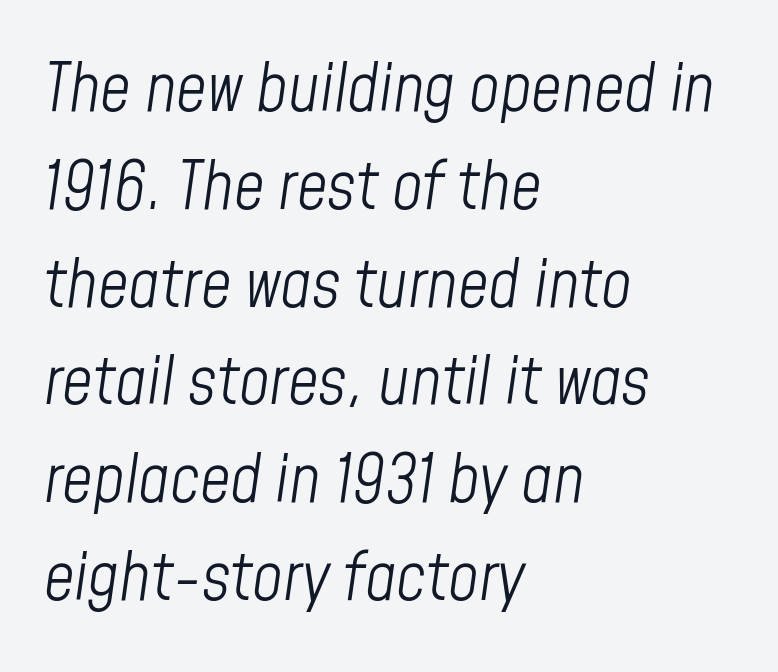
The image shows 67 px light, condensed type, italic (leaning right); set left-aligned, normal line spacing (1.46x), normal letter spacing, not underlined; low stroke contrast and a medium x-height.
